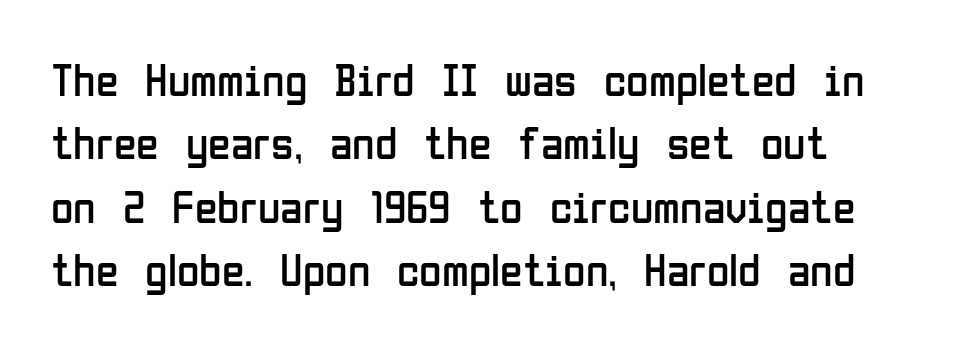
Q: Is the text bold? A: No.
Q: Is the text italic (slanted)? A: No, it is upright.
Q: Is the typeface a serif or a sans-serif typeface? A: Sans-serif.
Q: Is the text underlined? A: No.
Q: Is the spacing between letters normal or unusually wide? A: Normal.
Q: Is the spacing between lines tight, normal or loose? A: Normal.
Q: Width (condensed, normal, or wide)? A: Condensed.
Q: Stroke contrast? A: Low.
Q: x-height? A: Medium.
Q: Monospaced? A: No.
